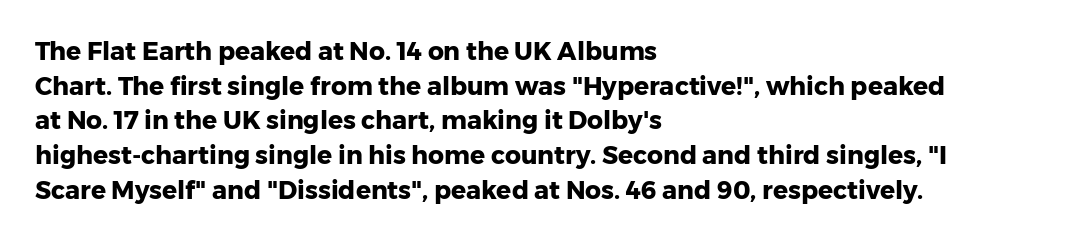
Q: Is the text bold? A: Yes.
Q: Is the text italic (slanted)? A: No, it is upright.
Q: Is the text underlined? A: No.
Q: How is the paragraph aligned? A: Left-aligned.
Q: Is the spacing between letters normal or unusually wide? A: Normal.
Q: Is the spacing between lines tight, normal or loose? A: Normal.
